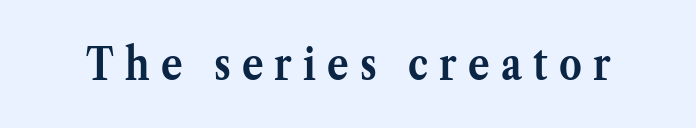
Q: Is the text bold? A: Yes.
Q: Is the text italic (slanted)? A: No, it is upright.
Q: Is the typeface a serif or a sans-serif typeface? A: Serif.
Q: Is the text underlined? A: No.
Q: Is the spacing between letters normal or unusually wide? A: Unusually wide.
Q: Width (condensed, normal, or wide)? A: Normal.
Q: Stroke contrast? A: Medium.
Q: x-height? A: Medium.
Q: Monospaced? A: No.
